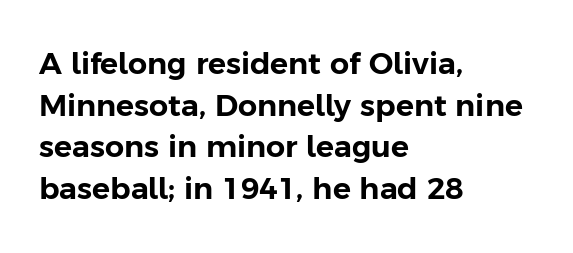
The image shows 30 px sans-serif type, upright; set left-aligned, normal line spacing (1.39x), normal letter spacing, not underlined; low stroke contrast and a medium x-height.
